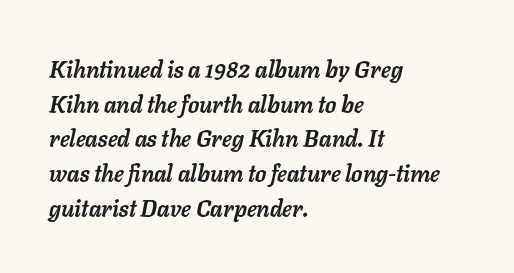
{"italic": "yes", "lean": "right", "slant_degrees": 11, "bold": "yes", "underline": "no", "align": "left", "line_spacing": "normal", "line_spacing_ratio": 1.51, "letter_spacing": "normal", "letter_spacing_em": 0.0, "glyph_px": 23}
